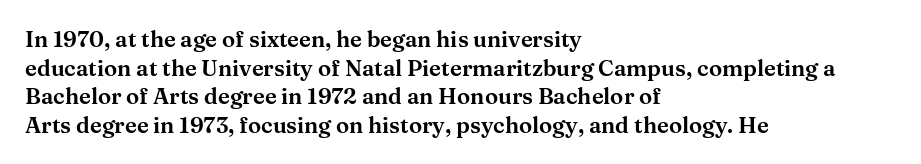
{"italic": "no", "underline": "no", "align": "left", "line_spacing": "normal", "line_spacing_ratio": 1.3, "letter_spacing": "normal", "letter_spacing_em": 0.0, "glyph_px": 22}
